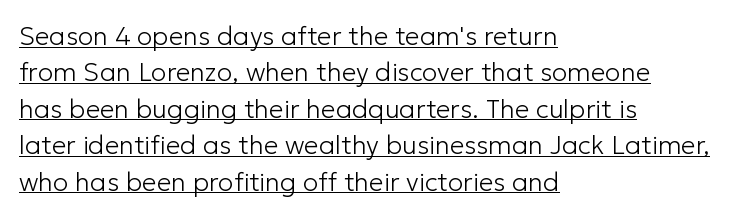
Q: Is the text bold? A: No.
Q: Is the text italic (slanted)? A: No, it is upright.
Q: Is the text underlined? A: Yes.
Q: How is the paragraph aligned? A: Left-aligned.
Q: Is the spacing between letters normal or unusually wide? A: Normal.
Q: Is the spacing between lines tight, normal or loose? A: Normal.
